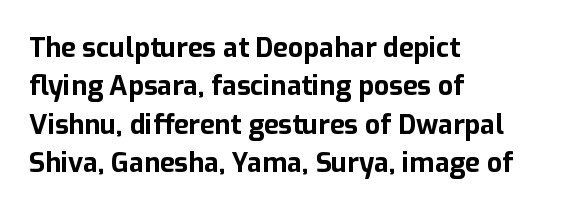
The image shows 27 px bold type, upright; set left-aligned, normal line spacing (1.42x), normal letter spacing, not underlined.
